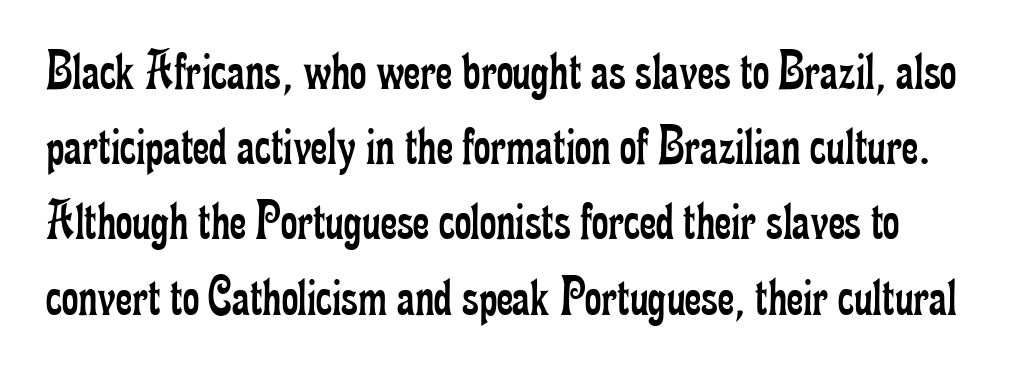
Q: Is the text bold? A: No.
Q: Is the text italic (slanted)? A: No, it is upright.
Q: Is the typeface a serif or a sans-serif typeface? A: Serif.
Q: Is the text underlined? A: No.
Q: Is the spacing between letters normal or unusually wide? A: Normal.
Q: Is the spacing between lines tight, normal or loose? A: Normal.
Q: Width (condensed, normal, or wide)? A: Condensed.
Q: Stroke contrast? A: Low.
Q: x-height? A: Small.
Q: Monospaced? A: No.
